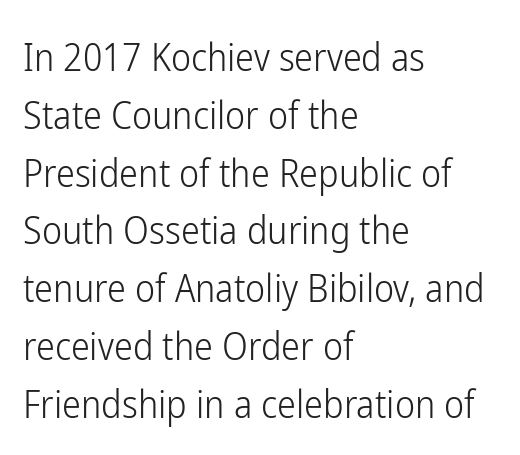
Q: Is the text bold? A: No.
Q: Is the text italic (slanted)? A: No, it is upright.
Q: Is the typeface a serif or a sans-serif typeface? A: Sans-serif.
Q: Is the text underlined? A: No.
Q: How is the paragraph aligned? A: Left-aligned.
Q: Is the spacing between letters normal or unusually wide? A: Normal.
Q: Is the spacing between lines tight, normal or loose? A: Normal.
Q: Width (condensed, normal, or wide)? A: Condensed.
Q: Stroke contrast? A: Low.
Q: x-height? A: Medium.
Q: Monospaced? A: No.
